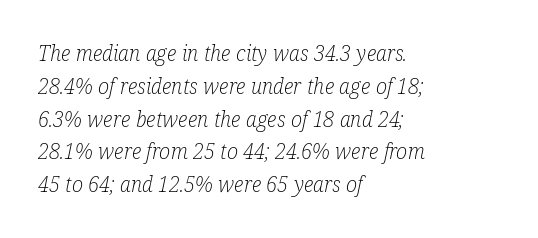
Q: Is the text bold? A: No.
Q: Is the text italic (slanted)? A: Yes, it leans right by about 12 degrees.
Q: Is the text underlined? A: No.
Q: How is the paragraph aligned? A: Left-aligned.
Q: Is the spacing between letters normal or unusually wide? A: Normal.
Q: Is the spacing between lines tight, normal or loose? A: Normal.
